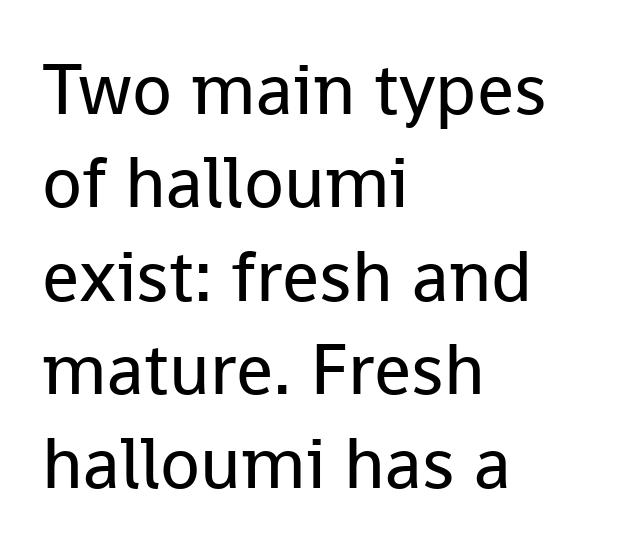
The lettering stays uniformly vertical, giving the passage a roman look. Layout note: lines flush left. How are the letters spaced? Ordinarily, with no added tracking. Regular leading. Check where the strokes stop: nothing finishes them off — pure sans.
